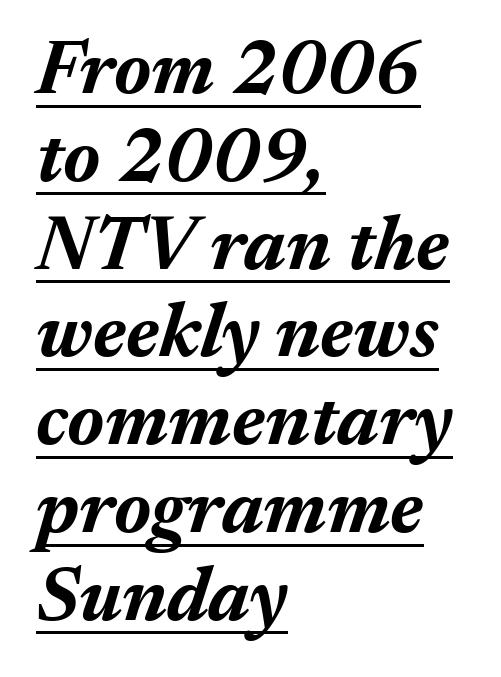
Q: Is the text bold? A: Yes.
Q: Is the text italic (slanted)? A: Yes, it leans right by about 17 degrees.
Q: Is the text underlined? A: Yes.
Q: How is the paragraph aligned? A: Left-aligned.
Q: Is the spacing between letters normal or unusually wide? A: Normal.
Q: Is the spacing between lines tight, normal or loose? A: Tight.
Q: Width (condensed, normal, or wide)? A: Normal.
Q: Stroke contrast? A: Medium.
Q: x-height? A: Medium.
Q: Monospaced? A: No.
